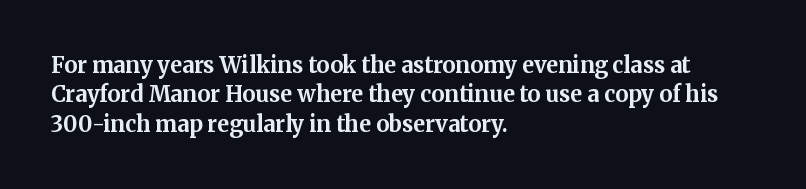
{"italic": "no", "bold": "yes", "underline": "no", "align": "left", "line_spacing": "normal", "line_spacing_ratio": 1.33, "letter_spacing": "normal", "letter_spacing_em": 0.0, "glyph_px": 22}
